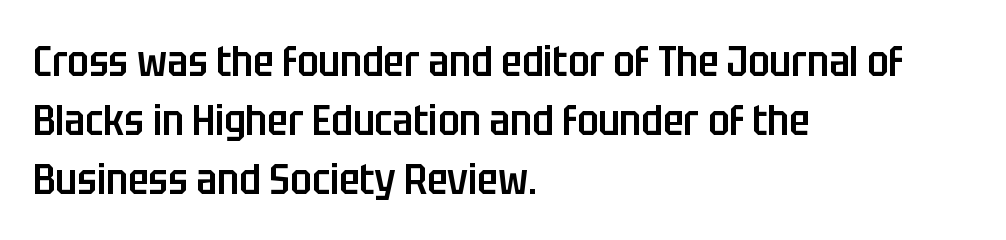
How would I describe the line gaps? Plain and ordinary. In terms of letterspacing, this is plain default setting. This rendering uses left alignment, leaving the right contour irregular. The letters advance in unequal steps, a hallmark of proportional type. The foot of each line stays bare and open. This is roman type, the default non-slanted kind.
